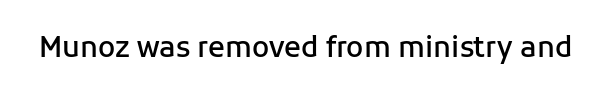
{"serif": "no", "italic": "no", "bold": "semi", "weight": "semibold", "width": "normal", "stroke_contrast": "low", "x_height": "medium", "monospaced": "no", "underline": "no", "letter_spacing": "normal", "letter_spacing_em": 0.0, "glyph_px": 28}
